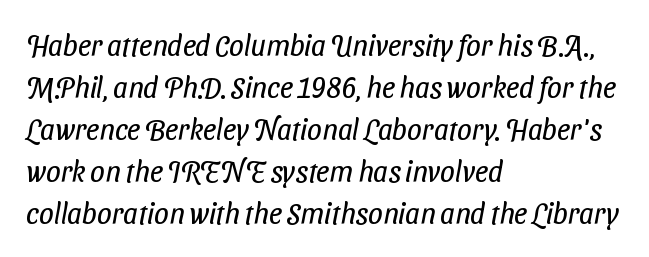
Q: Is the text bold? A: No.
Q: Is the typeface a serif or a sans-serif typeface? A: Sans-serif.
Q: Is the text underlined? A: No.
Q: How is the paragraph aligned? A: Left-aligned.
Q: Is the spacing between letters normal or unusually wide? A: Normal.
Q: Is the spacing between lines tight, normal or loose? A: Normal.
Q: Width (condensed, normal, or wide)? A: Condensed.
Q: Stroke contrast? A: Low.
Q: x-height? A: Medium.
Q: Monospaced? A: No.
